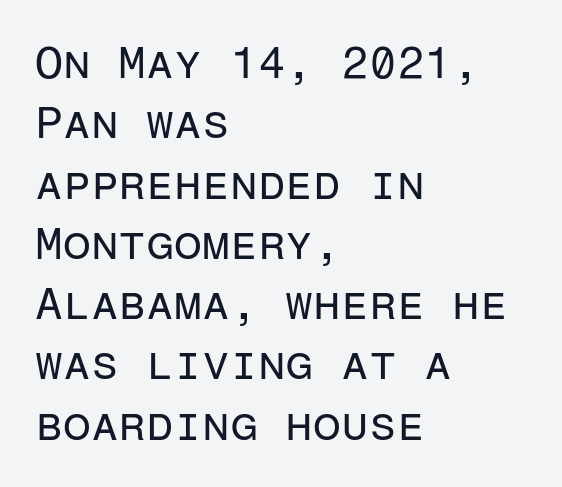
Q: Is the text bold? A: No.
Q: Is the text italic (slanted)? A: No, it is upright.
Q: Is the typeface a serif or a sans-serif typeface? A: Sans-serif.
Q: Is the text underlined? A: No.
Q: How is the paragraph aligned? A: Left-aligned.
Q: Is the spacing between letters normal or unusually wide? A: Normal.
Q: Is the spacing between lines tight, normal or loose? A: Normal.
Q: Width (condensed, normal, or wide)? A: Normal.
Q: Stroke contrast? A: Low.
Q: x-height? A: Medium.
Q: Monospaced? A: Yes.
